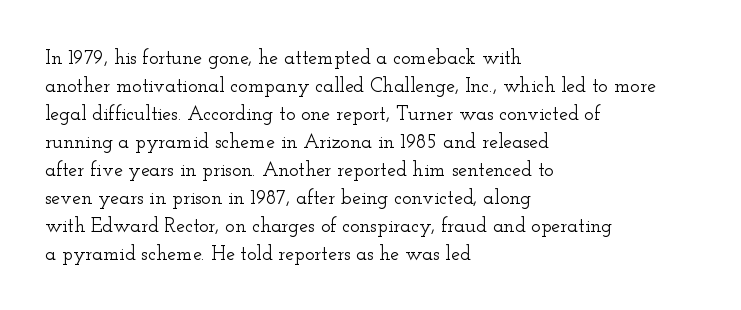
The image shows 20 px text type, upright; set left-aligned, normal line spacing (1.4x), normal letter spacing, not underlined.
